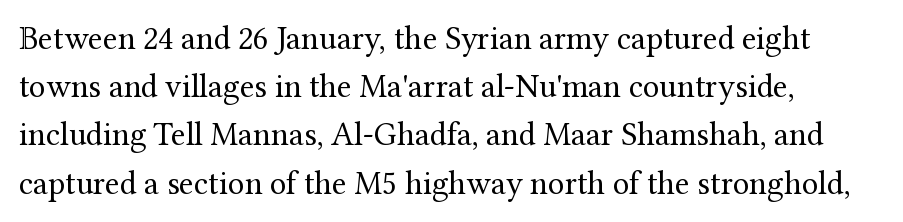
{"serif": "yes", "italic": "no", "bold": "no", "weight": "regular", "width": "normal", "stroke_contrast": "medium", "x_height": "medium", "monospaced": "no", "underline": "no", "align": "left", "line_spacing": "normal", "line_spacing_ratio": 1.46, "letter_spacing": "normal", "letter_spacing_em": 0.0, "glyph_px": 33}
